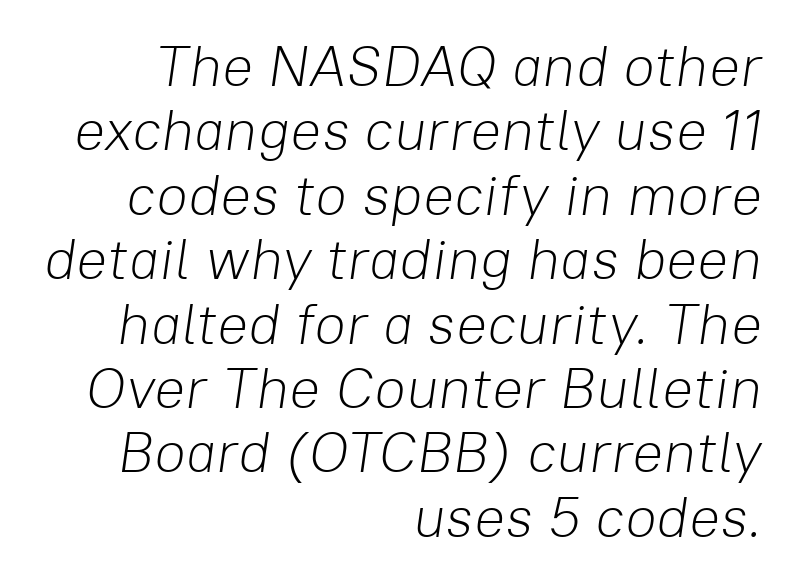
Q: Is the text bold? A: No.
Q: Is the text italic (slanted)? A: Yes, it leans right by about 8 degrees.
Q: Is the text underlined? A: No.
Q: How is the paragraph aligned? A: Right-aligned.
Q: Is the spacing between letters normal or unusually wide? A: Normal.
Q: Is the spacing between lines tight, normal or loose? A: Tight.
Q: Width (condensed, normal, or wide)? A: Normal.
Q: Stroke contrast? A: Low.
Q: x-height? A: Medium.
Q: Monospaced? A: No.
